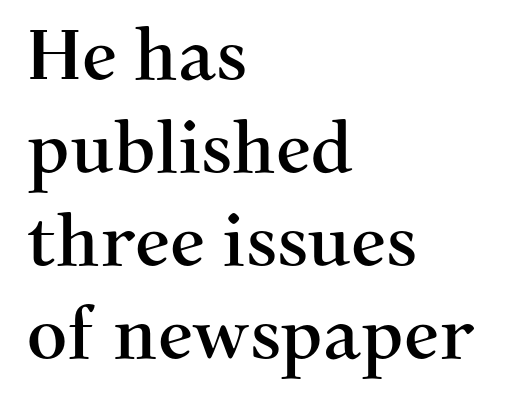
The block of text has a typical density, with ordinary space between rows. Letterform terminals end in serifs throughout the passage. Leftover space on each line is placed entirely after the last word. Posture: straight, roman, zero tilt.
